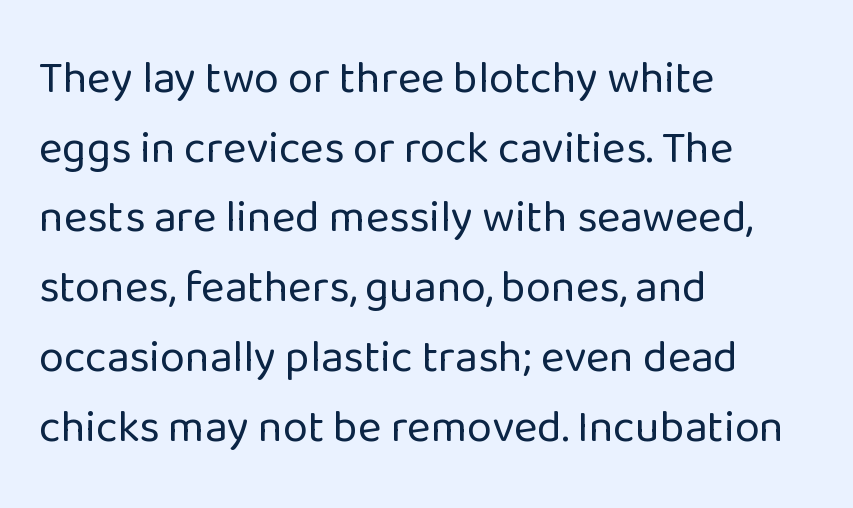
The image shows 45 px regular-weight sans-serif type, upright; set left-aligned, normal line spacing (1.55x), normal letter spacing, not underlined; low stroke contrast and a medium x-height.
